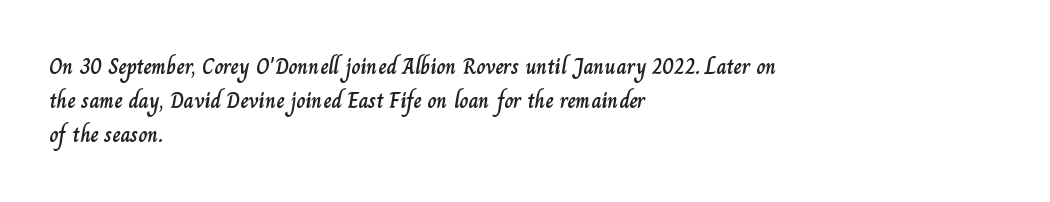
The image shows 22 px text type; set left-aligned, normal line spacing (1.55x), normal letter spacing, not underlined.
